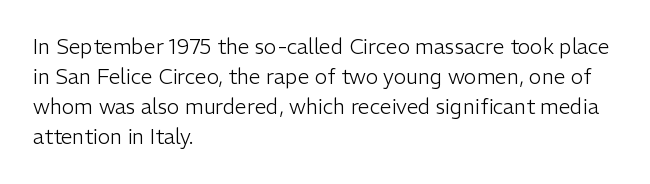
Q: Is the text bold? A: No.
Q: Is the text italic (slanted)? A: No, it is upright.
Q: Is the text underlined? A: No.
Q: How is the paragraph aligned? A: Left-aligned.
Q: Is the spacing between letters normal or unusually wide? A: Normal.
Q: Is the spacing between lines tight, normal or loose? A: Normal.
